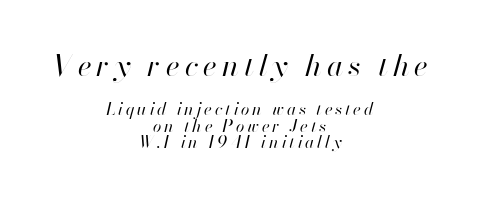
{"italic": "yes", "lean": "right", "slant_degrees": 13, "bold": "no", "weight": "regular", "width": "normal", "stroke_contrast": "high", "x_height": "small", "monospaced": "no", "underline": "no", "align": "center", "line_spacing": "tight", "line_spacing_ratio": 0.97, "larger_block": "first", "size_ratio": 1.76, "glyph_px": 30}
